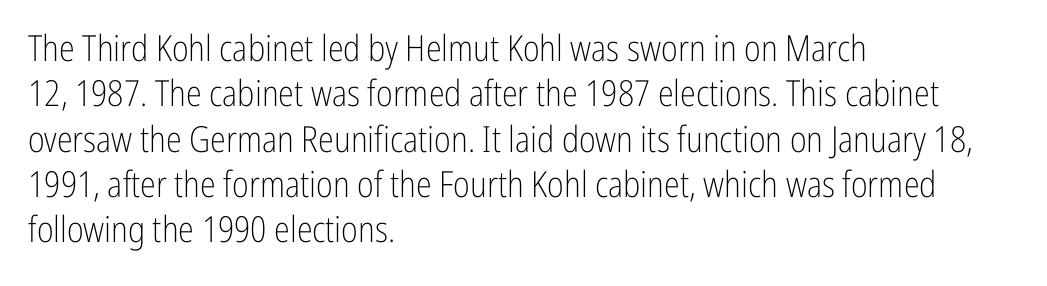
The image shows 36 px light, condensed sans-serif type, upright; set left-aligned, normal line spacing (1.26x), normal letter spacing, not underlined; low stroke contrast and a medium x-height.
